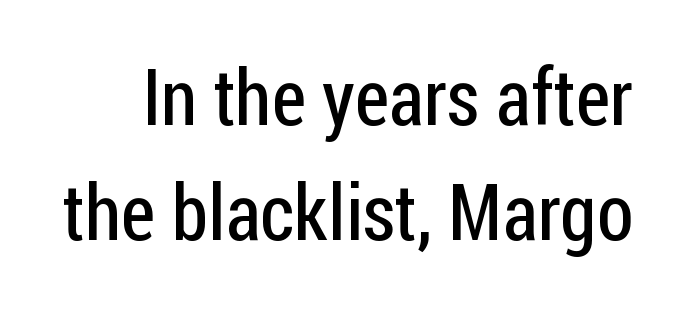
Q: Is the text bold? A: No.
Q: Is the text italic (slanted)? A: No, it is upright.
Q: Is the typeface a serif or a sans-serif typeface? A: Sans-serif.
Q: Is the text underlined? A: No.
Q: Is the spacing between letters normal or unusually wide? A: Normal.
Q: Is the spacing between lines tight, normal or loose? A: Normal.
Q: Width (condensed, normal, or wide)? A: Condensed.
Q: Stroke contrast? A: Low.
Q: x-height? A: Medium.
Q: Monospaced? A: No.
